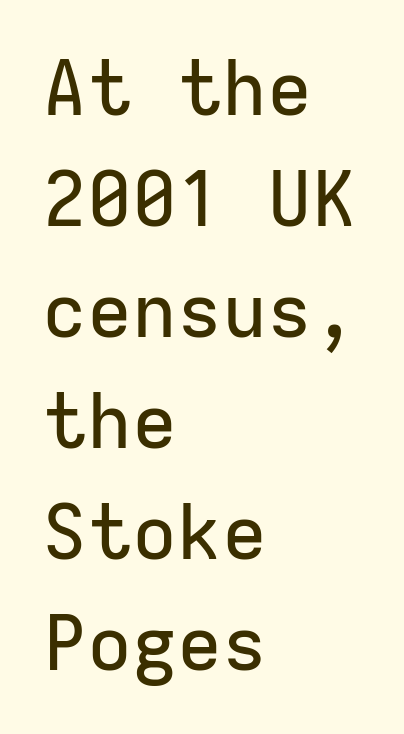
The image shows 75 px sans-serif type, upright, monospaced; set left-aligned, normal line spacing (1.48x), normal letter spacing, not underlined; low stroke contrast and a medium x-height.
